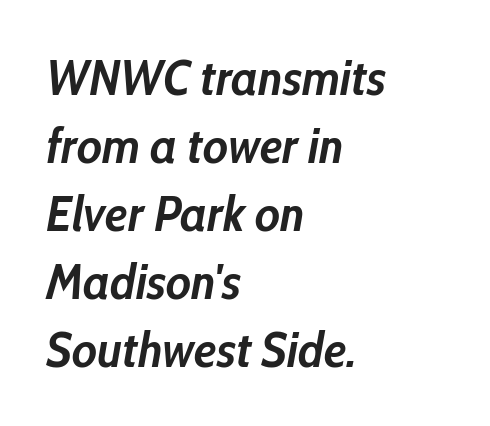
Q: Is the text bold? A: Yes.
Q: Is the text italic (slanted)? A: Yes, it leans right by about 10 degrees.
Q: Is the text underlined? A: No.
Q: How is the paragraph aligned? A: Left-aligned.
Q: Is the spacing between letters normal or unusually wide? A: Normal.
Q: Is the spacing between lines tight, normal or loose? A: Normal.
Q: Width (condensed, normal, or wide)? A: Condensed.
Q: Stroke contrast? A: Low.
Q: x-height? A: Medium.
Q: Monospaced? A: No.
